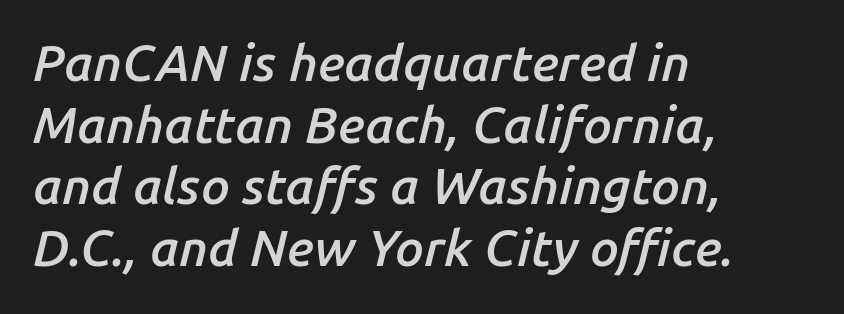
Q: Is the text bold? A: Semi-bold.
Q: Is the text italic (slanted)? A: Yes, it leans right by about 14 degrees.
Q: Is the text underlined? A: No.
Q: How is the paragraph aligned? A: Left-aligned.
Q: Is the spacing between letters normal or unusually wide? A: Normal.
Q: Width (condensed, normal, or wide)? A: Normal.
Q: Stroke contrast? A: Low.
Q: x-height? A: Medium.
Q: Monospaced? A: No.
